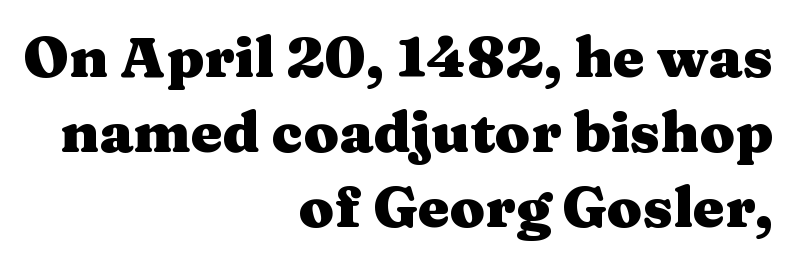
Q: Is the text bold? A: Yes.
Q: Is the text italic (slanted)? A: No, it is upright.
Q: Is the typeface a serif or a sans-serif typeface? A: Serif.
Q: Is the text underlined? A: No.
Q: How is the paragraph aligned? A: Right-aligned.
Q: Is the spacing between letters normal or unusually wide? A: Normal.
Q: Is the spacing between lines tight, normal or loose? A: Normal.
Q: Width (condensed, normal, or wide)? A: Wide.
Q: Stroke contrast? A: Medium.
Q: x-height? A: Medium.
Q: Monospaced? A: No.
